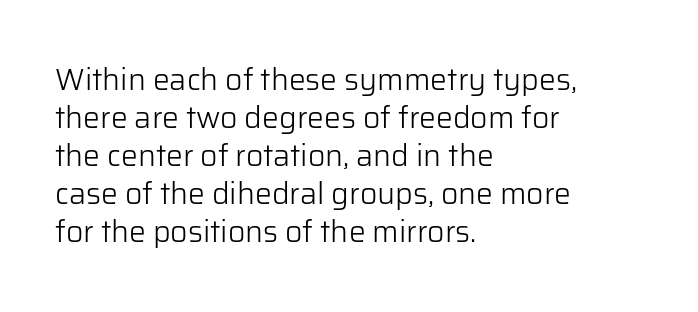
Q: Is the text bold? A: No.
Q: Is the text italic (slanted)? A: No, it is upright.
Q: Is the typeface a serif or a sans-serif typeface? A: Sans-serif.
Q: Is the text underlined? A: No.
Q: How is the paragraph aligned? A: Left-aligned.
Q: Is the spacing between letters normal or unusually wide? A: Normal.
Q: Is the spacing between lines tight, normal or loose? A: Normal.
Q: Width (condensed, normal, or wide)? A: Normal.
Q: Stroke contrast? A: Low.
Q: x-height? A: Medium.
Q: Monospaced? A: No.
